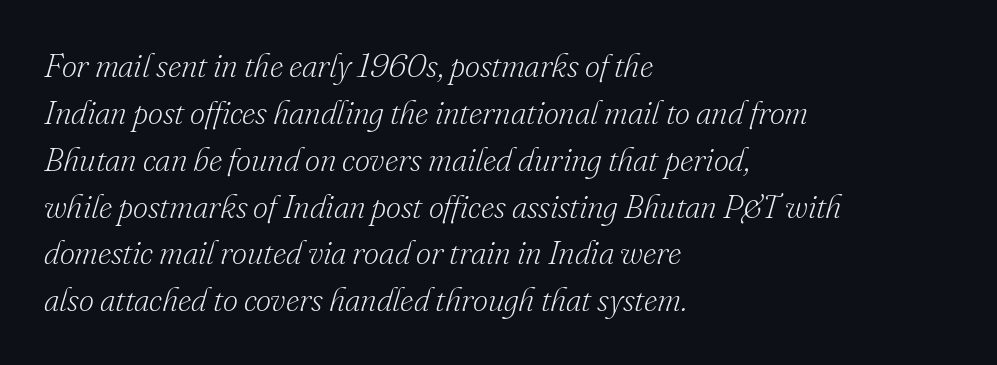
{"serif": "yes", "italic": "yes", "lean": "right", "slant_degrees": 16, "bold": "no", "weight": "light", "width": "normal", "stroke_contrast": "low", "x_height": "small", "monospaced": "no", "underline": "no", "align": "left", "line_spacing": "normal", "line_spacing_ratio": 1.42, "letter_spacing": "normal", "letter_spacing_em": 0.0, "glyph_px": 33}
